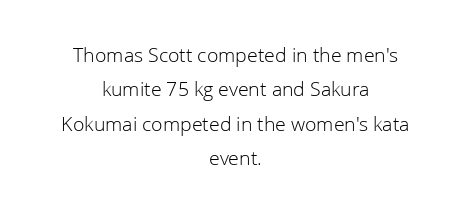
{"italic": "no", "bold": "no", "underline": "no", "align": "center", "line_spacing": "normal", "line_spacing_ratio": 1.64, "letter_spacing": "normal", "letter_spacing_em": 0.0, "glyph_px": 21}
